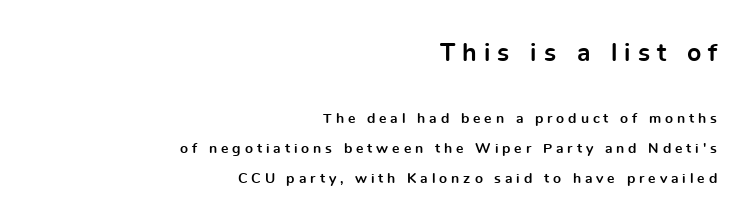
Q: Is the text bold? A: Yes.
Q: Is the text italic (slanted)? A: No, it is upright.
Q: Is the text underlined? A: No.
Q: How is the paragraph aligned? A: Right-aligned.
Q: Is the spacing between letters normal or unusually wide? A: Unusually wide.
Q: Is the spacing between lines tight, normal or loose? A: Loose.
Q: Which block of text is set in a larger size, the first (top) or the second (bottom)? A: The first (top) one.
